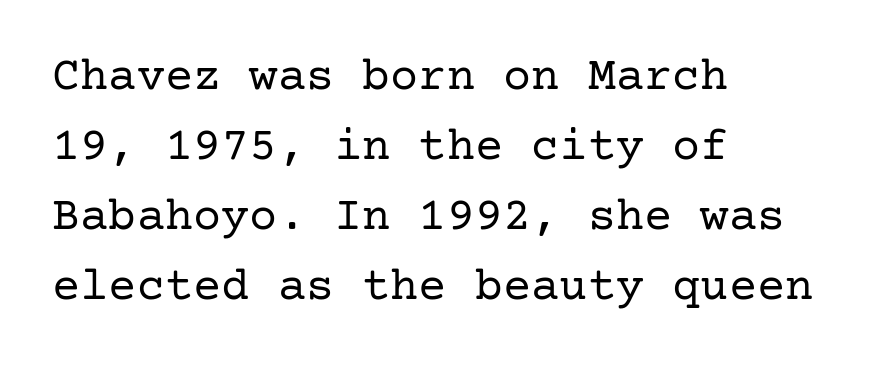
{"serif": "yes", "italic": "no", "bold": "no", "weight": "regular", "width": "normal", "stroke_contrast": "low", "x_height": "medium", "underline": "no", "align": "left", "line_spacing": "normal", "line_spacing_ratio": 1.49, "letter_spacing": "normal", "letter_spacing_em": 0.0, "glyph_px": 47}
